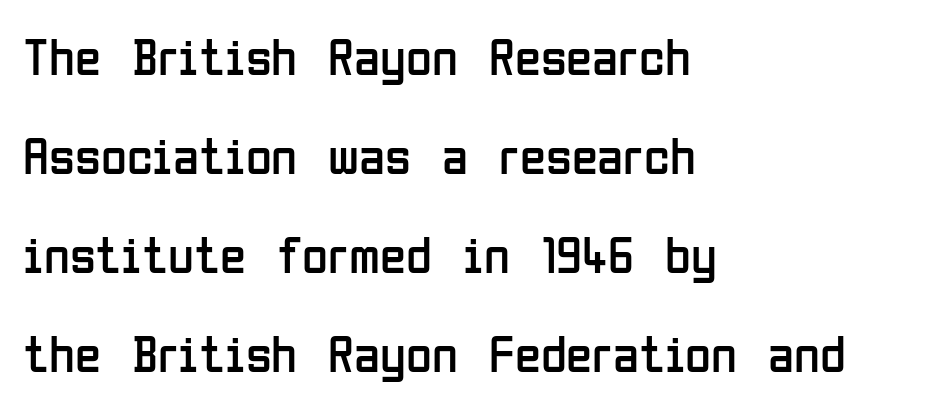
The image shows 53 px regular-weight, condensed sans-serif type, upright; set left-aligned, line spacing 1.87x, normal letter spacing, not underlined; low stroke contrast and a medium x-height.
